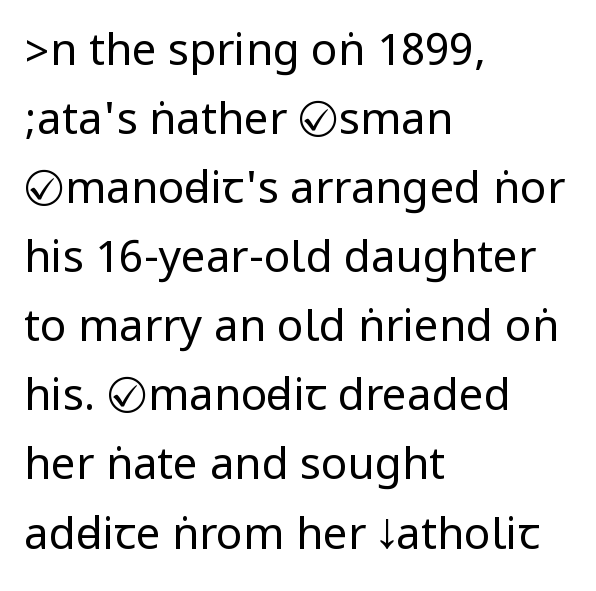
{"serif": "no", "italic": "no", "bold": "no", "weight": "regular", "width": "condensed", "stroke_contrast": "low", "underline": "no", "align": "left", "line_spacing": "normal", "line_spacing_ratio": 1.57, "letter_spacing": "normal", "letter_spacing_em": 0.0, "glyph_px": 44}
